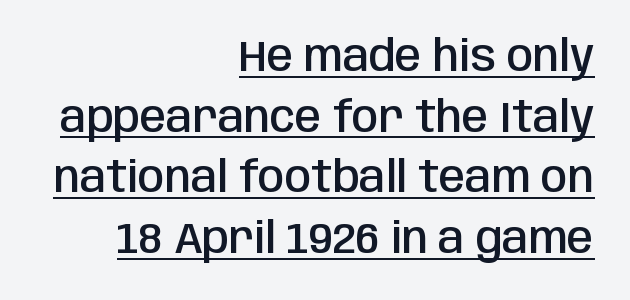
{"serif": "no", "italic": "no", "bold": "semi", "weight": "semibold", "width": "condensed", "stroke_contrast": "low", "x_height": "large", "monospaced": "no", "underline": "yes", "align": "right", "line_spacing": "normal", "line_spacing_ratio": 1.41, "letter_spacing": "normal", "letter_spacing_em": 0.0, "glyph_px": 43}
